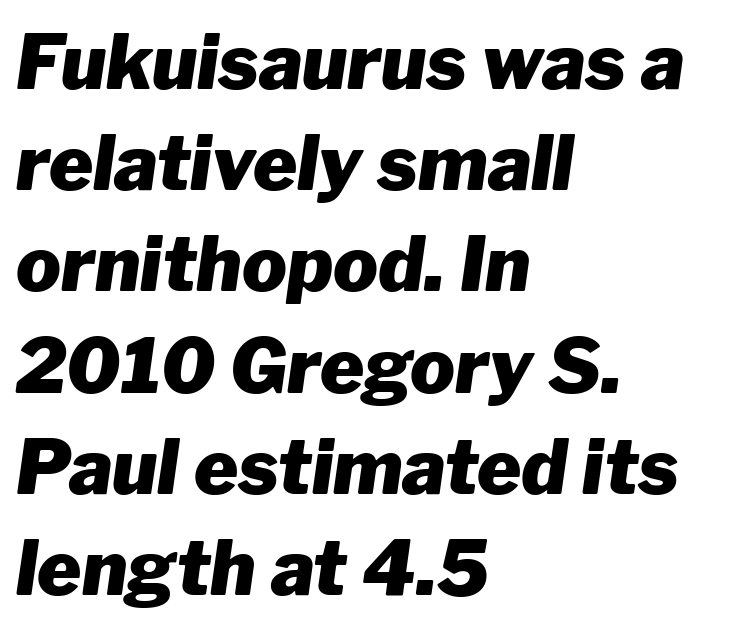
The image shows 75 px heavy type, italic (leaning right); set left-aligned, normal line spacing (1.35x), normal letter spacing, not underlined; low stroke contrast and a medium x-height.
